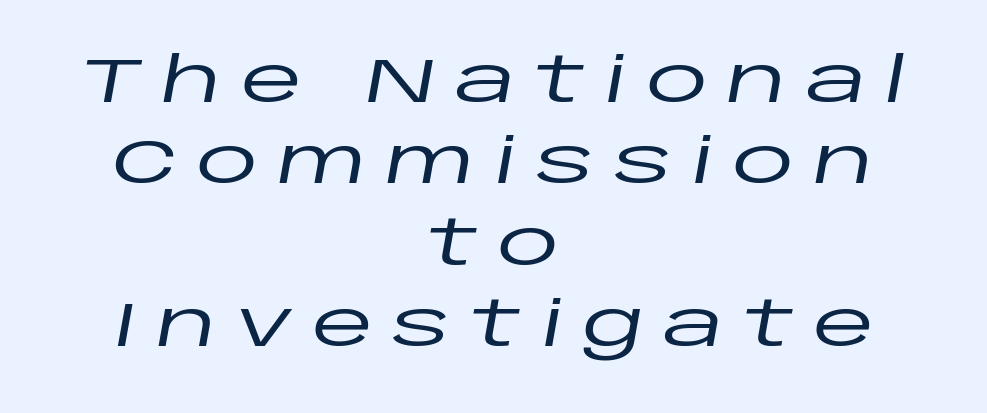
Q: Is the text italic (slanted)? A: Yes, it leans right by about 10 degrees.
Q: Is the text underlined? A: No.
Q: How is the paragraph aligned? A: Centered.
Q: Is the spacing between letters normal or unusually wide? A: Unusually wide.
Q: Is the spacing between lines tight, normal or loose? A: Normal.
Q: Width (condensed, normal, or wide)? A: Wide.
Q: Stroke contrast? A: Low.
Q: x-height? A: Large.
Q: Monospaced? A: No.
